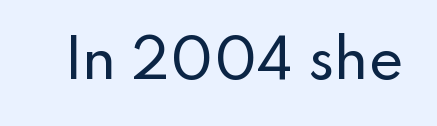
{"serif": "no", "italic": "no", "width": "normal", "stroke_contrast": "low", "x_height": "small", "monospaced": "no", "underline": "no", "letter_spacing": "normal", "letter_spacing_em": 0.0, "glyph_px": 53}
